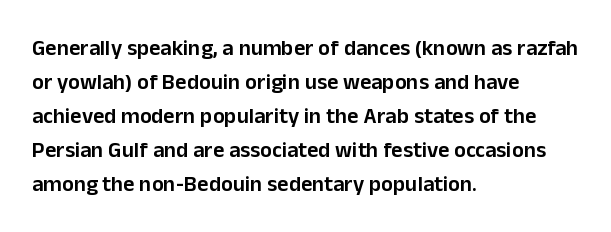
Notice how the stems are strictly vertical — no italics here. The passage shown has conventional tracking throughout. As a designer I'd log this as weight 600, semibold. Line beginnings align vertically; line endings do not.
